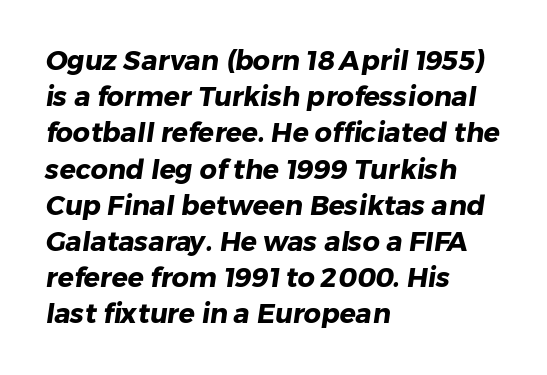
{"bold": "yes", "underline": "no", "align": "left", "line_spacing": "normal", "line_spacing_ratio": 1.34, "letter_spacing": "normal", "letter_spacing_em": 0.0, "glyph_px": 27}
